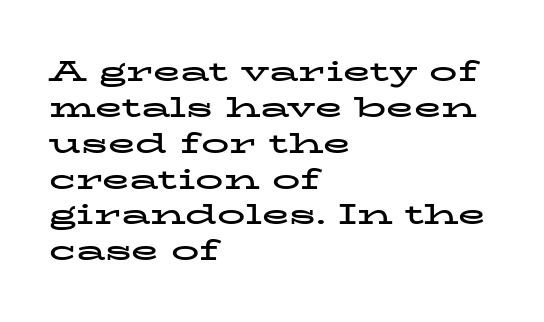
This rendering uses left alignment, leaving the right contour irregular. These lines are rendered in a variable-pitch font. Vertical strokes here are truly vertical. A normal amount of white space separates one row of letters from the next. The face used here has the dense, thick strokes of a bold. Type without underlining.
